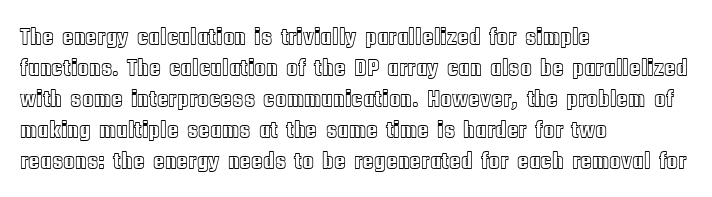
The rag falls on the right side of this text block. How would I describe the line gaps? Plain and ordinary. Ordinary non-slanted type is in use. The gaps between neighbouring characters are ordinary and unremarkable.
